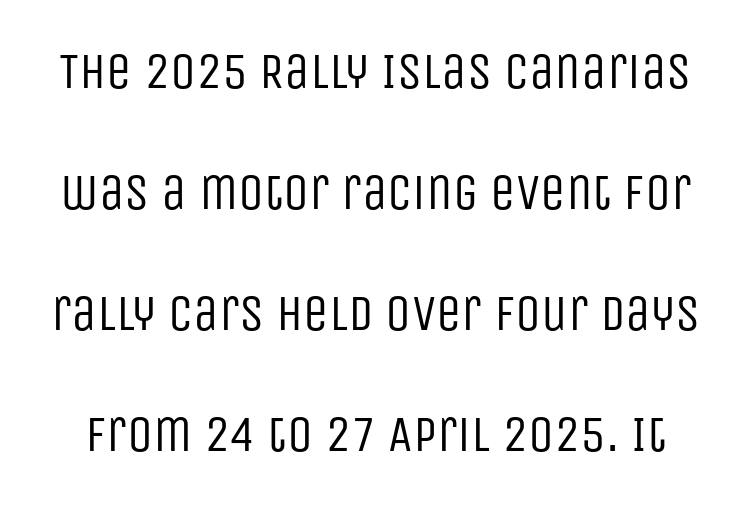
Here the glyphs are tracked normally, forming tight word shapes. Letters have the restrained weight of plain body copy at most. Decoration check: the copy has no underline. Font category for this specimen: sans-serif.
